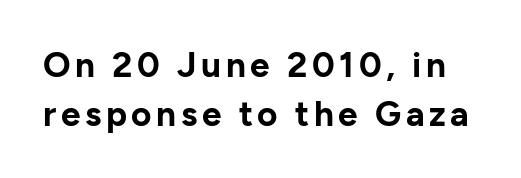
The glyphs have the mass of a bold cut. The space directly below the letters is spotless. If you measured baseline to baseline, you'd find a middling distance. The passage shown is typed in a proportional face where columns would drift. Is there any slant? The stems are plumb. Does the type have serifs? No, each stem ends abruptly.
